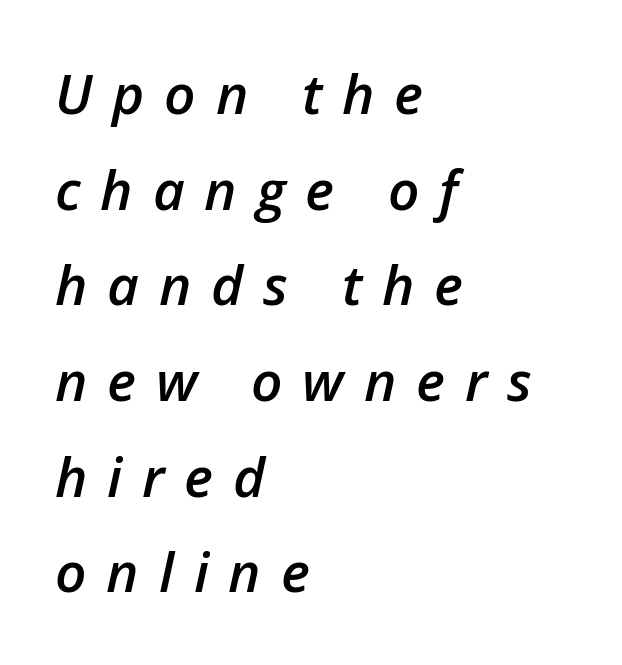
The image shows 55 px semibold type, italic (leaning right); set left-aligned, line spacing 1.74x, unusually wide letter spacing (+0.36 em), not underlined; low stroke contrast and a medium x-height.
